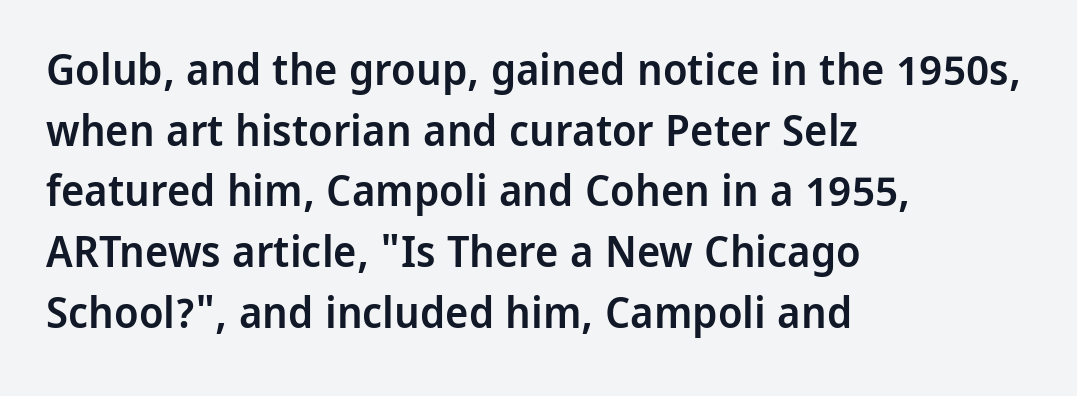
The image shows 44 px semibold sans-serif type, upright; set left-aligned, normal line spacing (1.38x), normal letter spacing, not underlined; low stroke contrast and a medium x-height.
